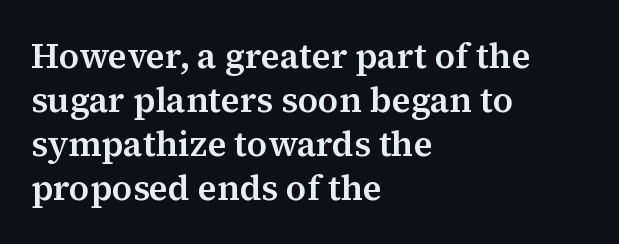
Q: Is the text italic (slanted)? A: No, it is upright.
Q: Is the typeface a serif or a sans-serif typeface? A: Serif.
Q: Is the text underlined? A: No.
Q: How is the paragraph aligned? A: Left-aligned.
Q: Is the spacing between letters normal or unusually wide? A: Normal.
Q: Is the spacing between lines tight, normal or loose? A: Normal.
Q: Width (condensed, normal, or wide)? A: Normal.
Q: Stroke contrast? A: Medium.
Q: x-height? A: Medium.
Q: Monospaced? A: No.
